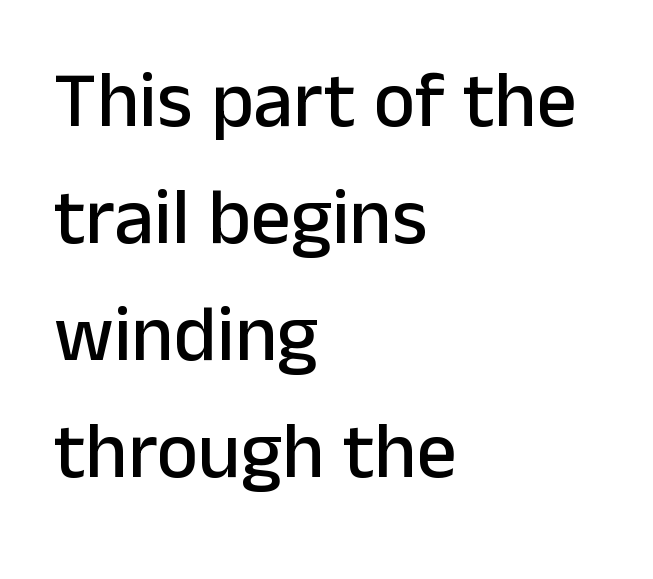
{"serif": "no", "italic": "no", "width": "normal", "stroke_contrast": "low", "x_height": "medium", "monospaced": "no", "underline": "no", "align": "left", "line_spacing": "normal", "line_spacing_ratio": 1.48, "letter_spacing": "normal", "letter_spacing_em": 0.0, "glyph_px": 79}
